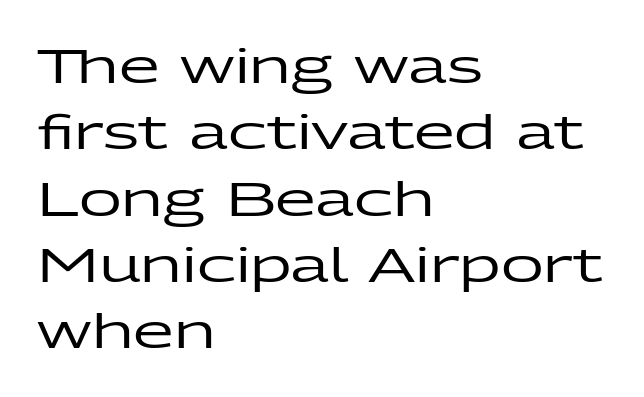
{"serif": "no", "italic": "no", "width": "wide", "stroke_contrast": "low", "x_height": "medium", "monospaced": "no", "underline": "no", "align": "left", "line_spacing": "normal", "line_spacing_ratio": 1.41, "letter_spacing": "normal", "letter_spacing_em": 0.0, "glyph_px": 47}
